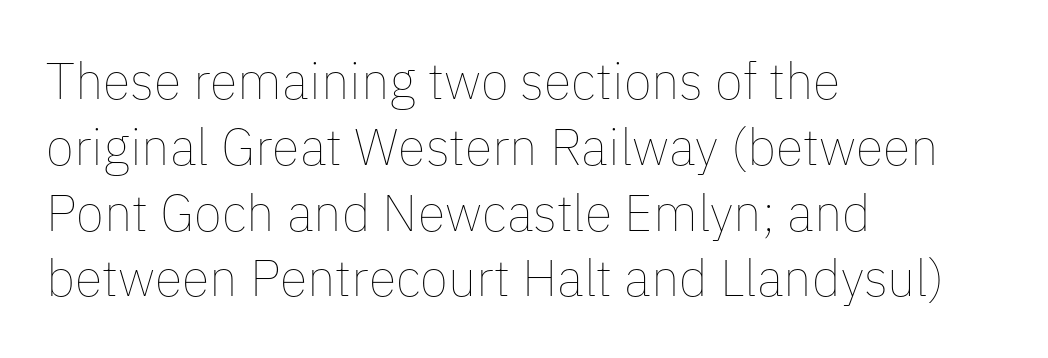
{"italic": "no", "bold": "no", "weight": "thin", "width": "normal", "stroke_contrast": "low", "x_height": "medium", "monospaced": "no", "underline": "no", "align": "left", "line_spacing": "normal", "line_spacing_ratio": 1.29, "letter_spacing": "normal", "letter_spacing_em": 0.0, "glyph_px": 51}
